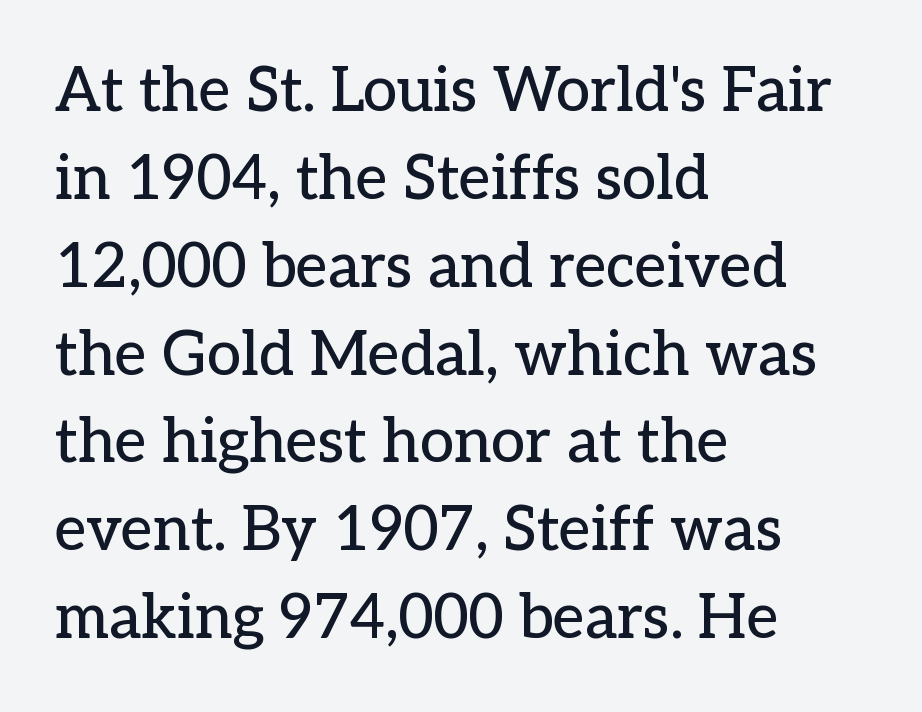
{"serif": "yes", "italic": "no", "width": "normal", "stroke_contrast": "low", "x_height": "medium", "monospaced": "no", "underline": "no", "align": "left", "line_spacing": "normal", "line_spacing_ratio": 1.44, "letter_spacing": "normal", "letter_spacing_em": 0.0, "glyph_px": 61}
